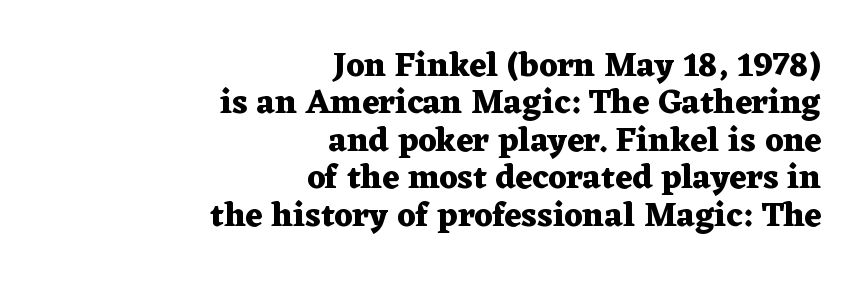
Q: Is the text bold? A: Yes.
Q: Is the text italic (slanted)? A: No, it is upright.
Q: Is the typeface a serif or a sans-serif typeface? A: Serif.
Q: Is the text underlined? A: No.
Q: How is the paragraph aligned? A: Right-aligned.
Q: Is the spacing between letters normal or unusually wide? A: Normal.
Q: Is the spacing between lines tight, normal or loose? A: Tight.
Q: Width (condensed, normal, or wide)? A: Wide.
Q: Stroke contrast? A: Medium.
Q: x-height? A: Medium.
Q: Monospaced? A: No.
